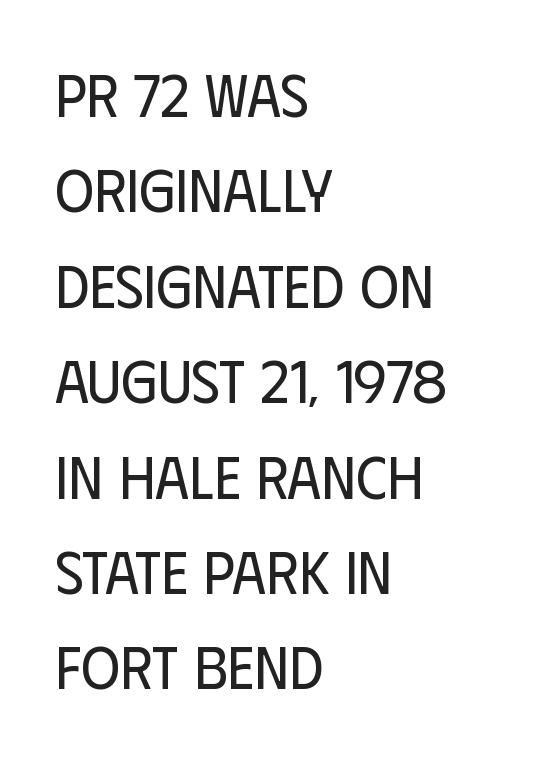
Q: Is the text bold? A: No.
Q: Is the text italic (slanted)? A: No, it is upright.
Q: Is the typeface a serif or a sans-serif typeface? A: Sans-serif.
Q: Is the text underlined? A: No.
Q: How is the paragraph aligned? A: Left-aligned.
Q: Is the spacing between letters normal or unusually wide? A: Normal.
Q: Is the spacing between lines tight, normal or loose? A: Normal.
Q: Width (condensed, normal, or wide)? A: Condensed.
Q: Stroke contrast? A: Low.
Q: x-height? A: Large.
Q: Monospaced? A: No.
